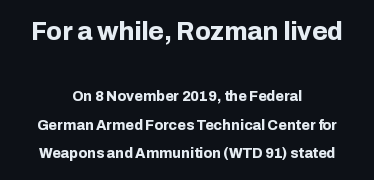
{"italic": "no", "bold": "yes", "underline": "no", "align": "center", "line_spacing": "loose", "line_spacing_ratio": 2.02, "letter_spacing": "normal", "letter_spacing_em": 0.0, "larger_block": "first", "size_ratio": 1.79, "glyph_px": 25}
